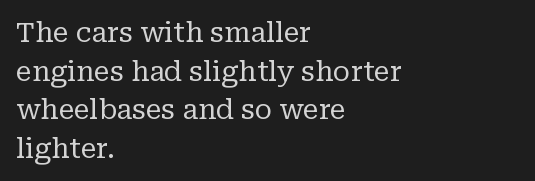
{"italic": "no", "bold": "no", "underline": "no", "align": "left", "line_spacing": "normal", "line_spacing_ratio": 1.43, "letter_spacing": "normal", "letter_spacing_em": 0.0, "glyph_px": 27}
